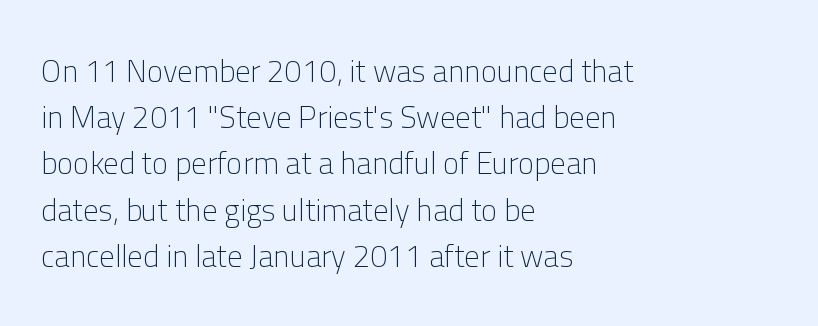
This rendering leaves character spacing at its baseline value. Serif or sans? Sans — the stroke terminals are bare. Line beginnings align vertically; line endings do not. If you drew a line through each stem, it would be perfectly vertical. Stem width sits at or under what a default text font uses.
